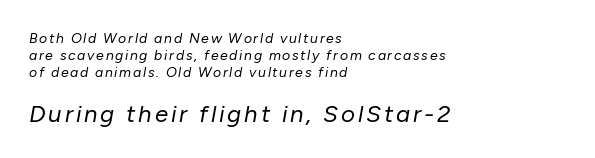
Q: Is the text bold? A: No.
Q: Is the text italic (slanted)? A: Yes, it leans right by about 10 degrees.
Q: Is the text underlined? A: No.
Q: How is the paragraph aligned? A: Left-aligned.
Q: Which block of text is set in a larger size, the first (top) or the second (bottom)? A: The second (bottom) one.
